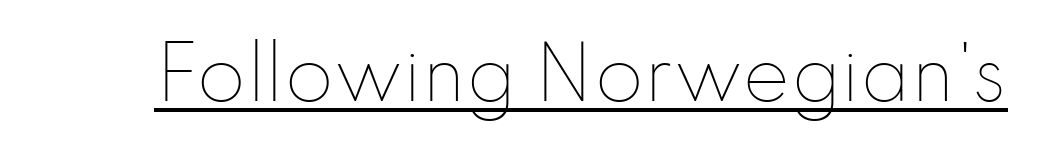
The image shows 71 px thin type, upright; set normal letter spacing, underlined; low stroke contrast and a small x-height.
